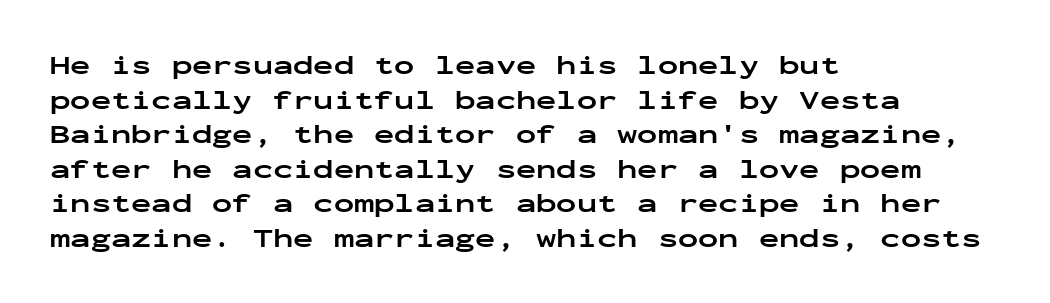
The image shows 27 px bold type, upright; set left-aligned, normal line spacing (1.28x), normal letter spacing, not underlined.
